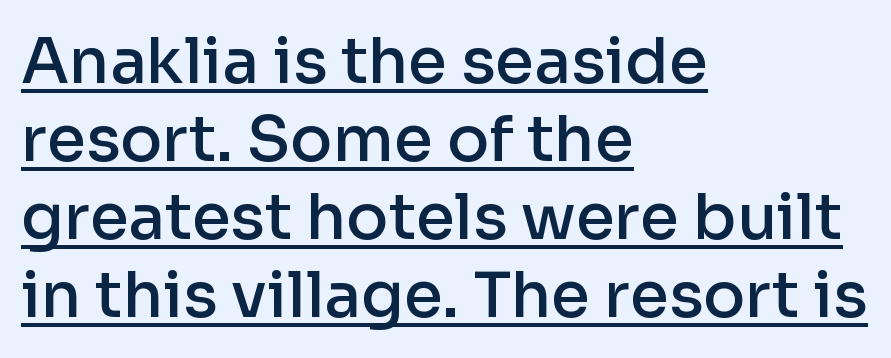
The image shows 63 px semibold sans-serif type, upright; set left-aligned, line spacing 1.24x, normal letter spacing, underlined; low stroke contrast and a medium x-height.
